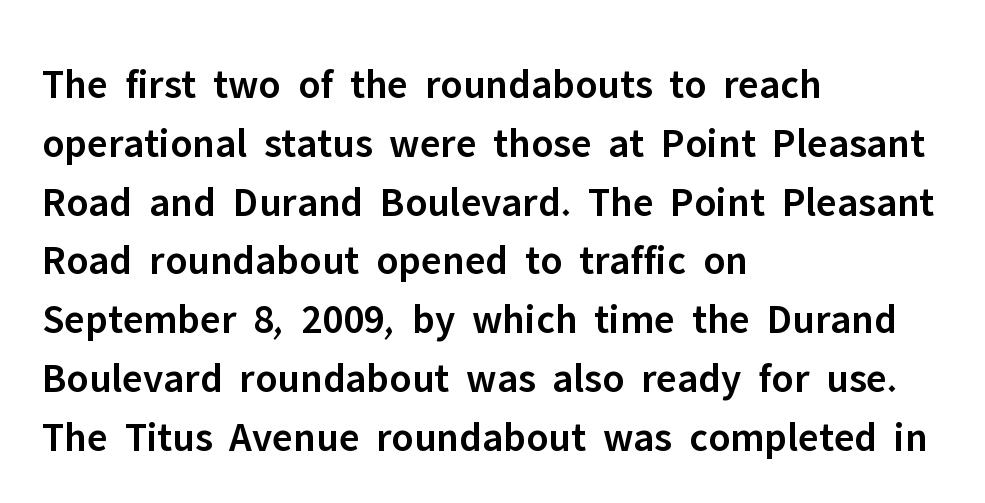
The ragged edge is on the right, which tells us the setting is flush left. How heavy is the stroke? Medium-heavy — a semibold, shy of bold. Character widths vary here, with narrow letters taking less room than wide ones. Vertically, the passage feels balanced, rows spaced as you'd expect. Is this a sans? Yes — the strokes have no serifs.
